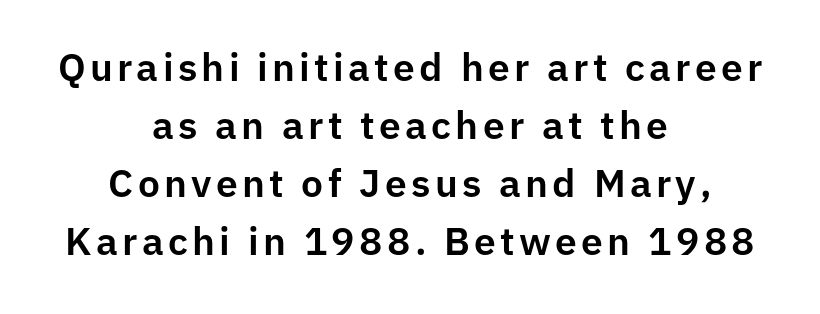
{"serif": "no", "italic": "no", "width": "normal", "stroke_contrast": "low", "x_height": "medium", "monospaced": "no", "underline": "no", "align": "center", "line_spacing": "normal", "line_spacing_ratio": 1.49, "glyph_px": 39}
